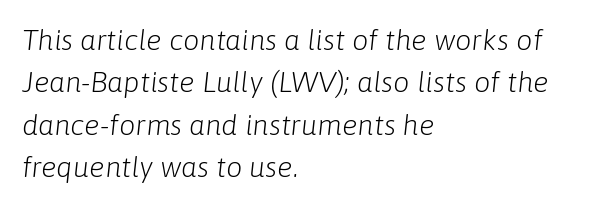
Q: Is the text bold? A: No.
Q: Is the text italic (slanted)? A: Yes, it leans right by about 6 degrees.
Q: Is the text underlined? A: No.
Q: How is the paragraph aligned? A: Left-aligned.
Q: Is the spacing between letters normal or unusually wide? A: Normal.
Q: Is the spacing between lines tight, normal or loose? A: Normal.
Q: Width (condensed, normal, or wide)? A: Normal.
Q: Stroke contrast? A: Low.
Q: x-height? A: Medium.
Q: Monospaced? A: No.
